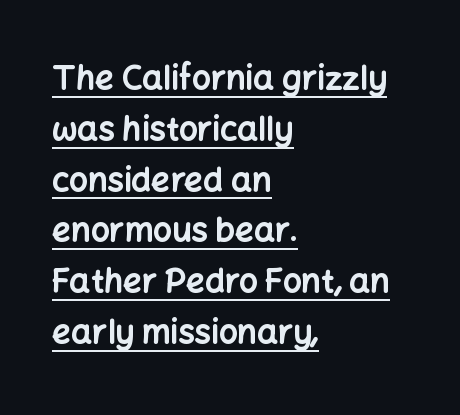
The image shows 33 px bold sans-serif type, upright; set left-aligned, normal line spacing (1.54x), normal letter spacing, underlined; low stroke contrast and a medium x-height.
